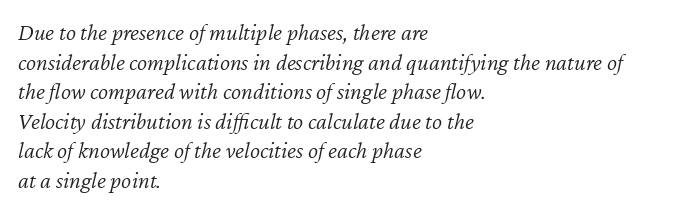
The image shows 24 px text type, italic (leaning right); set left-aligned, line spacing 1.23x, normal letter spacing, not underlined.
